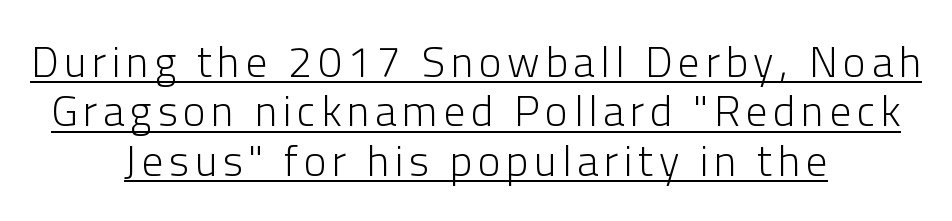
{"serif": "no", "italic": "no", "bold": "no", "weight": "light", "width": "normal", "stroke_contrast": "low", "x_height": "medium", "monospaced": "no", "underline": "yes", "align": "center", "line_spacing": "tight", "line_spacing_ratio": 1.15, "glyph_px": 43}
